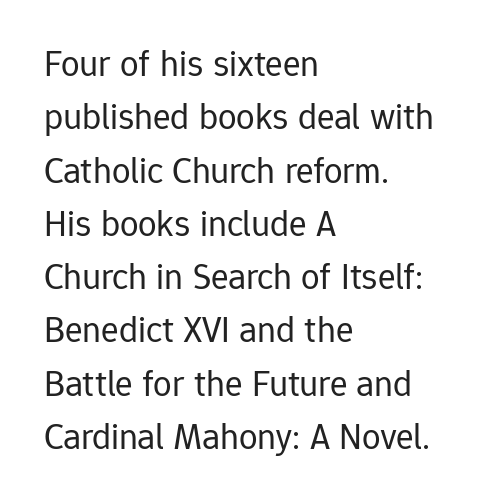
Q: Is the text bold? A: No.
Q: Is the text italic (slanted)? A: No, it is upright.
Q: Is the typeface a serif or a sans-serif typeface? A: Sans-serif.
Q: Is the text underlined? A: No.
Q: How is the paragraph aligned? A: Left-aligned.
Q: Is the spacing between letters normal or unusually wide? A: Normal.
Q: Is the spacing between lines tight, normal or loose? A: Normal.
Q: Width (condensed, normal, or wide)? A: Normal.
Q: Stroke contrast? A: Low.
Q: x-height? A: Medium.
Q: Monospaced? A: No.
